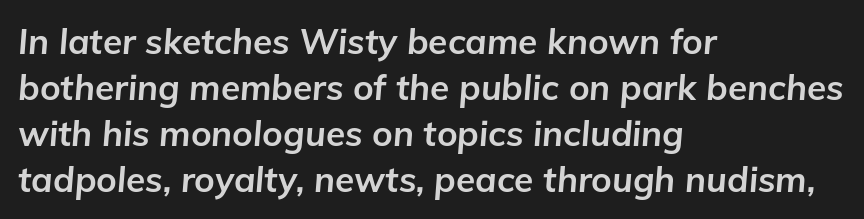
The image shows 35 px bold type, italic (leaning right); set left-aligned, normal line spacing (1.31x), normal letter spacing, not underlined; low stroke contrast and a medium x-height.
